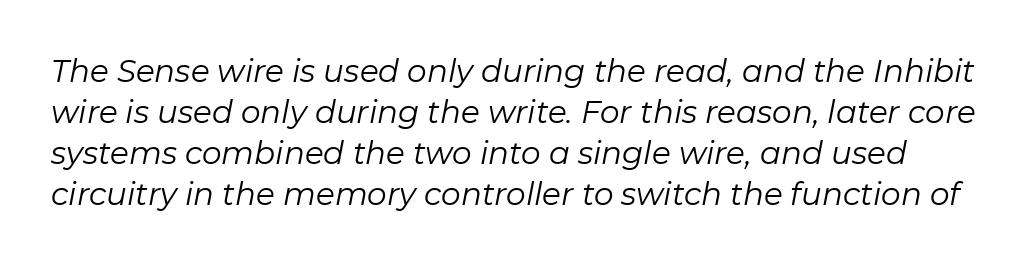
Q: Is the text bold? A: No.
Q: Is the text italic (slanted)? A: Yes, it leans right by about 11 degrees.
Q: Is the text underlined? A: No.
Q: Is the spacing between letters normal or unusually wide? A: Normal.
Q: Is the spacing between lines tight, normal or loose? A: Normal.
Q: Width (condensed, normal, or wide)? A: Normal.
Q: Stroke contrast? A: Low.
Q: x-height? A: Medium.
Q: Monospaced? A: No.
